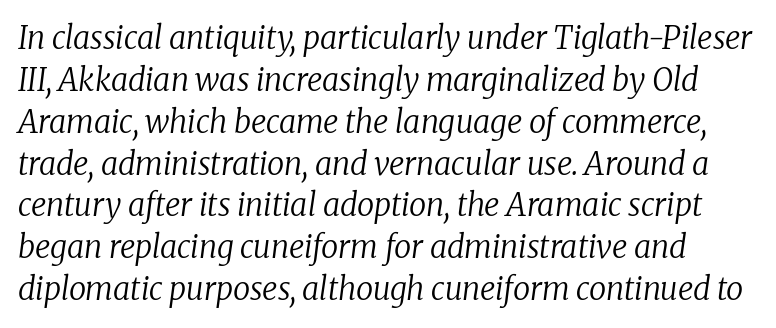
The image shows 31 px regular-weight serif type, italic (leaning right); set normal line spacing (1.35x), normal letter spacing, not underlined; low stroke contrast and a medium x-height.
